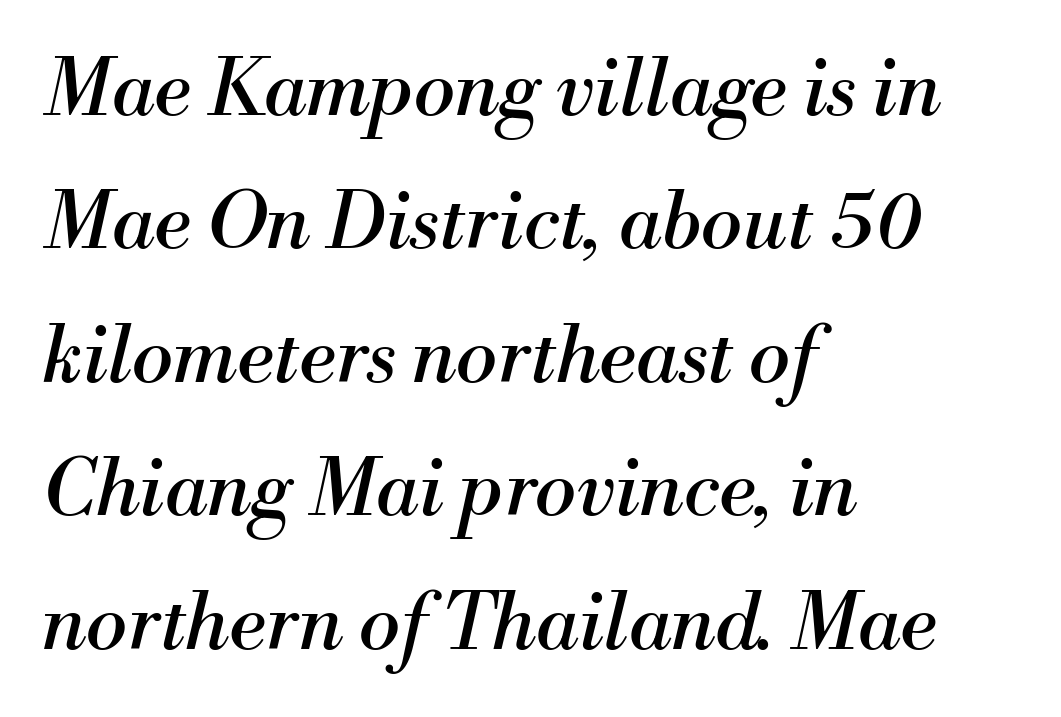
{"serif": "yes", "italic": "yes", "lean": "right", "slant_degrees": 13, "bold": "no", "weight": "regular", "width": "normal", "stroke_contrast": "medium", "x_height": "small", "monospaced": "no", "underline": "no", "align": "left", "line_spacing_ratio": 1.71, "letter_spacing": "normal", "letter_spacing_em": 0.0, "glyph_px": 78}
